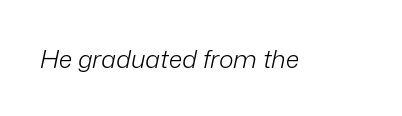
{"italic": "yes", "lean": "right", "slant_degrees": 12, "bold": "no", "underline": "no", "letter_spacing": "normal", "letter_spacing_em": 0.0, "glyph_px": 25}
